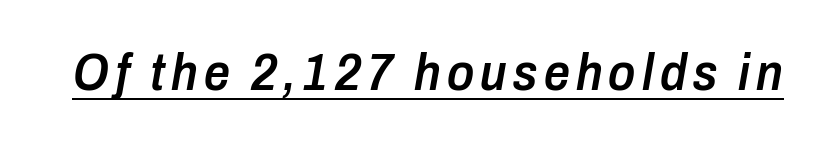
The image shows 51 px semibold, condensed type, italic (leaning right); set underlined; low stroke contrast and a medium x-height.
